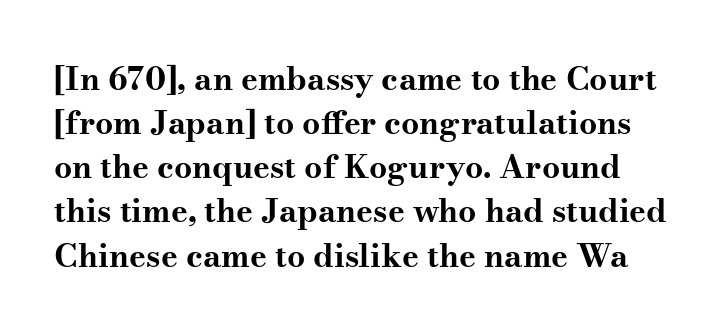
The specimen omits any rule beneath the text block's lines. Students, this is bold: see how much ink each stroke carries. If you drew a line through each stem, it would be perfectly vertical. Nothing unusual about the tracking: characters are spaced as the font intends. Stroke terminals: seriffed.
